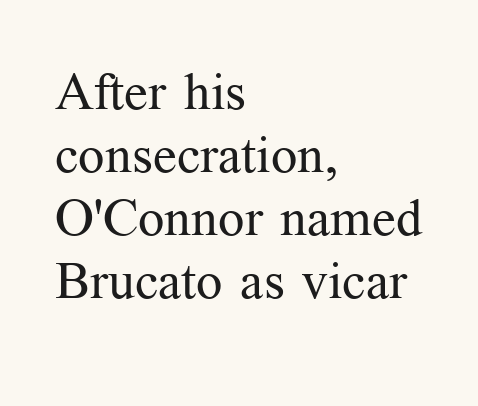
The image shows 52 px regular-weight serif type, upright; set left-aligned, line spacing 1.21x, normal letter spacing, not underlined; medium stroke contrast and a medium x-height.
